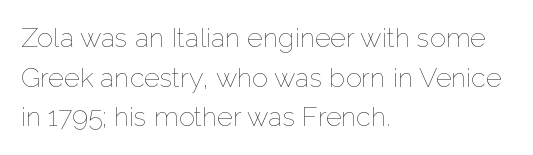
Q: Is the text bold? A: No.
Q: Is the text italic (slanted)? A: No, it is upright.
Q: Is the text underlined? A: No.
Q: How is the paragraph aligned? A: Left-aligned.
Q: Is the spacing between letters normal or unusually wide? A: Normal.
Q: Is the spacing between lines tight, normal or loose? A: Normal.
